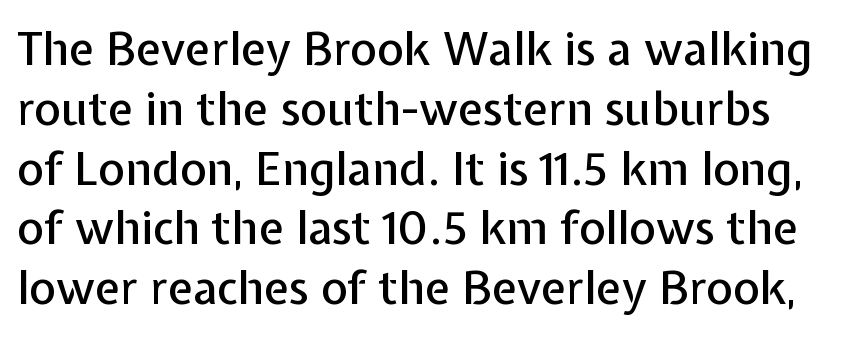
Regarding leading, the lines here are spaced in the standard way. Nothing unusual about the tracking: characters are spaced as the font intends. The string is rendered with underlining switched off. Rendered with straight, roman letterforms.
